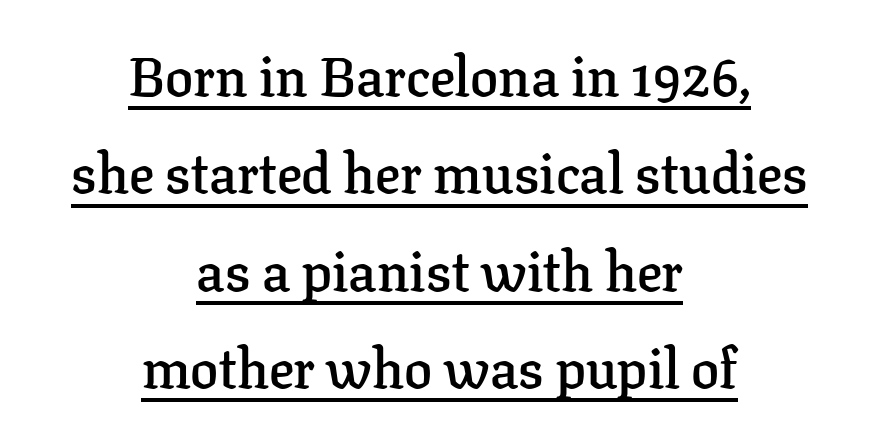
Does extra space separate the letters? No, they use regular spacing. In designer terms, the underline attribute is active on this setting. The passage shown is typed in a proportional face where columns would drift. Quick note: not italic, upright.
